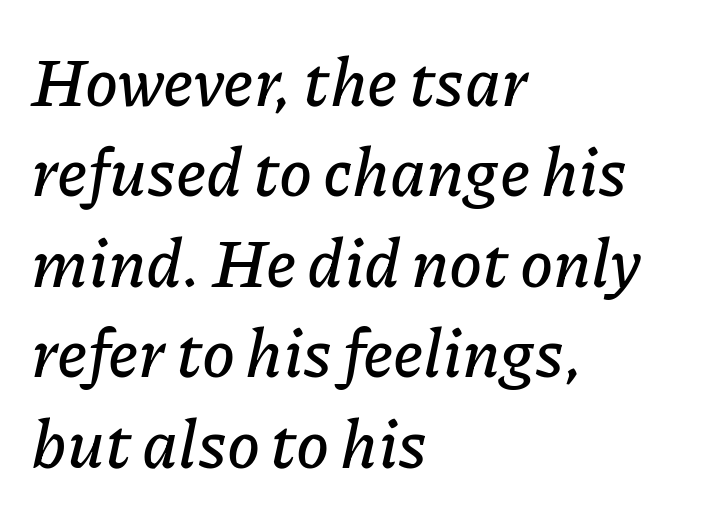
{"italic": "yes", "lean": "right", "slant_degrees": 11, "width": "normal", "stroke_contrast": "low", "x_height": "medium", "monospaced": "no", "underline": "no", "align": "left", "line_spacing": "normal", "line_spacing_ratio": 1.35, "letter_spacing": "normal", "letter_spacing_em": 0.0, "glyph_px": 67}
